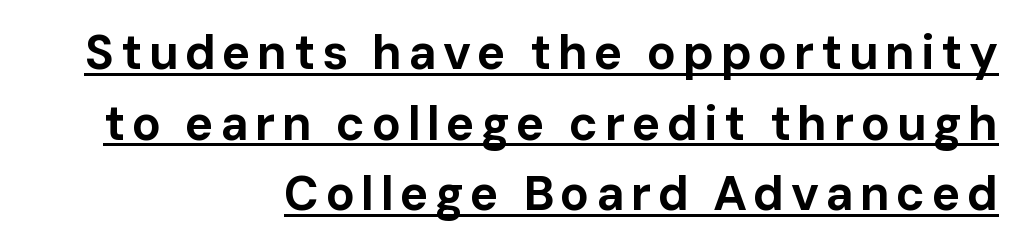
The image shows 48 px bold sans-serif type, upright; set right-aligned, normal line spacing (1.47x), underlined; low stroke contrast and a medium x-height.
